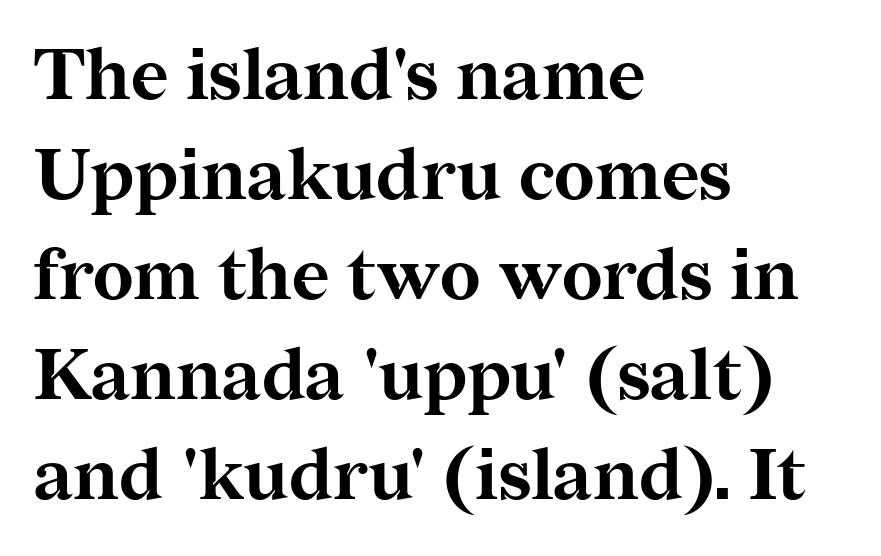
The image shows 72 px bold serif type, upright; set left-aligned, normal line spacing (1.39x), normal letter spacing, not underlined; medium stroke contrast and a medium x-height.
